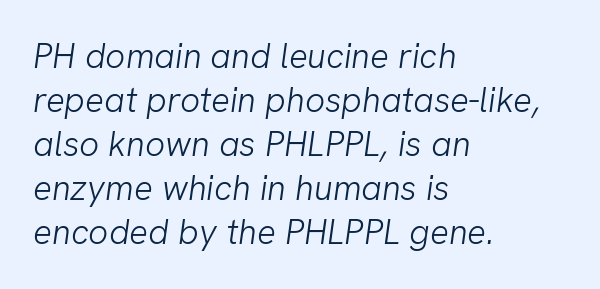
The image shows 35 px light sans-serif type; set left-aligned, normal line spacing (1.26x), normal letter spacing, not underlined; low stroke contrast and a medium x-height.
